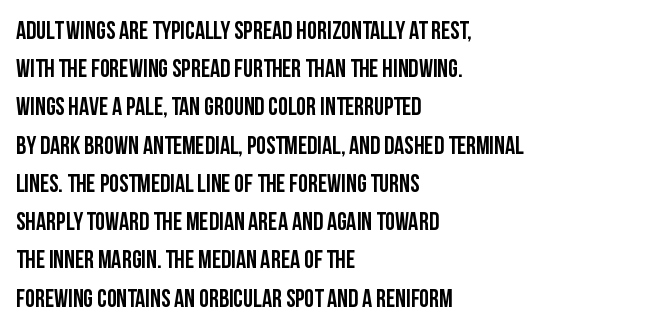
{"italic": "no", "underline": "no", "align": "left", "line_spacing": "normal", "line_spacing_ratio": 1.53, "letter_spacing": "normal", "letter_spacing_em": 0.0, "glyph_px": 25}
